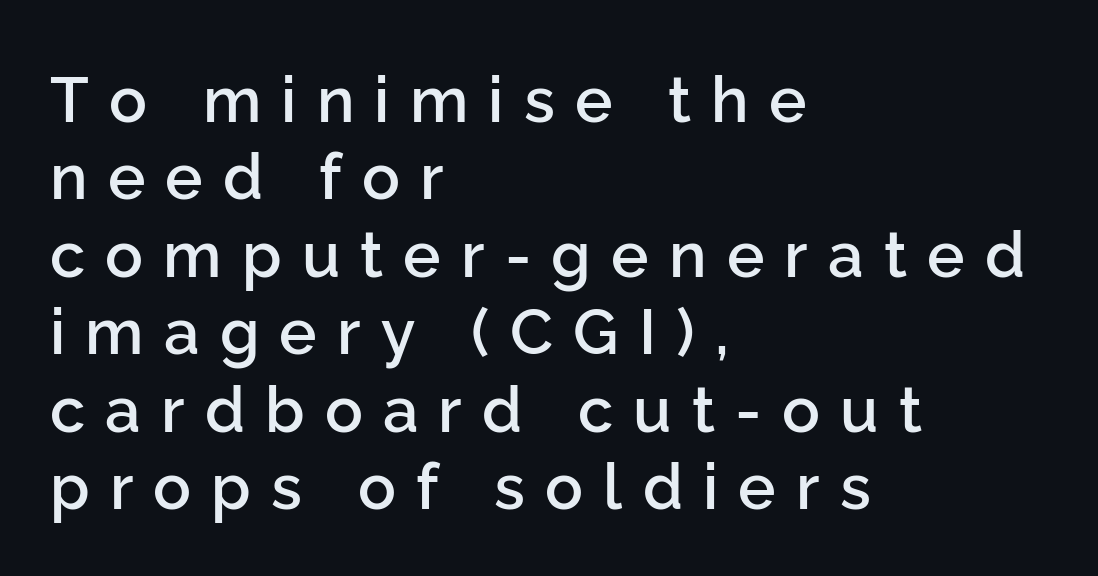
{"serif": "no", "italic": "no", "bold": "semi", "weight": "semibold", "width": "normal", "stroke_contrast": "low", "x_height": "medium", "monospaced": "no", "underline": "no", "align": "left", "line_spacing_ratio": 1.23, "letter_spacing": "wide", "letter_spacing_em": 0.32, "glyph_px": 63}
